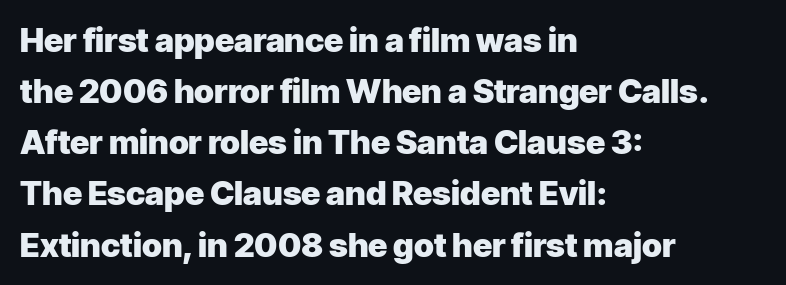
Q: Is the text bold? A: Yes.
Q: Is the text italic (slanted)? A: No, it is upright.
Q: Is the typeface a serif or a sans-serif typeface? A: Sans-serif.
Q: Is the text underlined? A: No.
Q: How is the paragraph aligned? A: Left-aligned.
Q: Is the spacing between letters normal or unusually wide? A: Normal.
Q: Is the spacing between lines tight, normal or loose? A: Normal.
Q: Width (condensed, normal, or wide)? A: Normal.
Q: Stroke contrast? A: Low.
Q: x-height? A: Medium.
Q: Monospaced? A: No.
